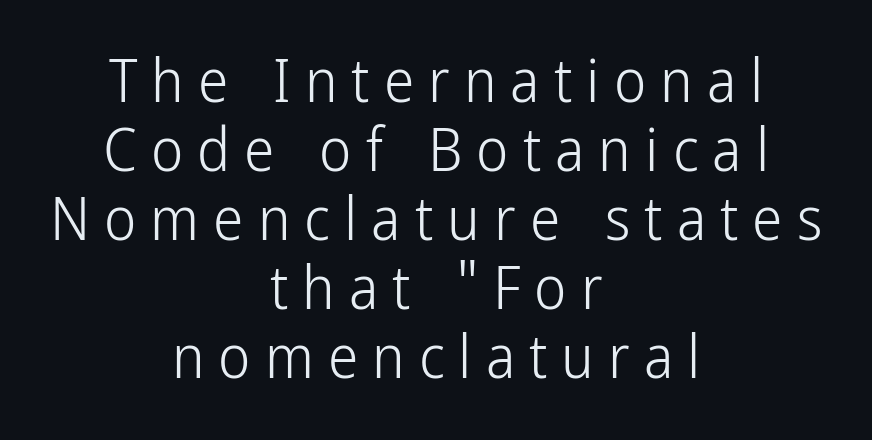
The image shows 61 px light, condensed sans-serif type, upright; set centered, tight line spacing (1.13x), unusually wide letter spacing (+0.23 em), not underlined; low stroke contrast and a medium x-height.
